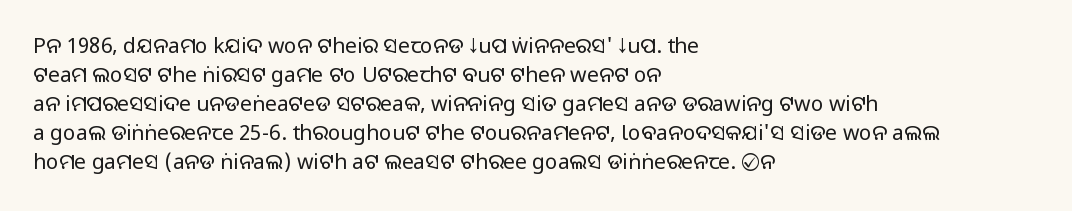
Q: Is the text bold? A: No.
Q: Is the text italic (slanted)? A: No, it is upright.
Q: Is the text underlined? A: No.
Q: How is the paragraph aligned? A: Left-aligned.
Q: Is the spacing between letters normal or unusually wide? A: Normal.
Q: Is the spacing between lines tight, normal or loose? A: Normal.
